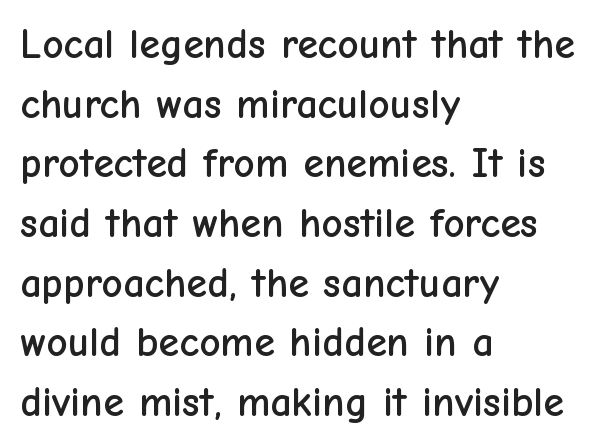
Stroke terminals: plain, sans-serif. Which margin do the lines hug? The left one — the right edge is uneven. Beneath every word, the page is bare. The passage shown is typed in a proportional face where columns would drift. Honestly, the letter spacing is just normal — you wouldn't notice it.
